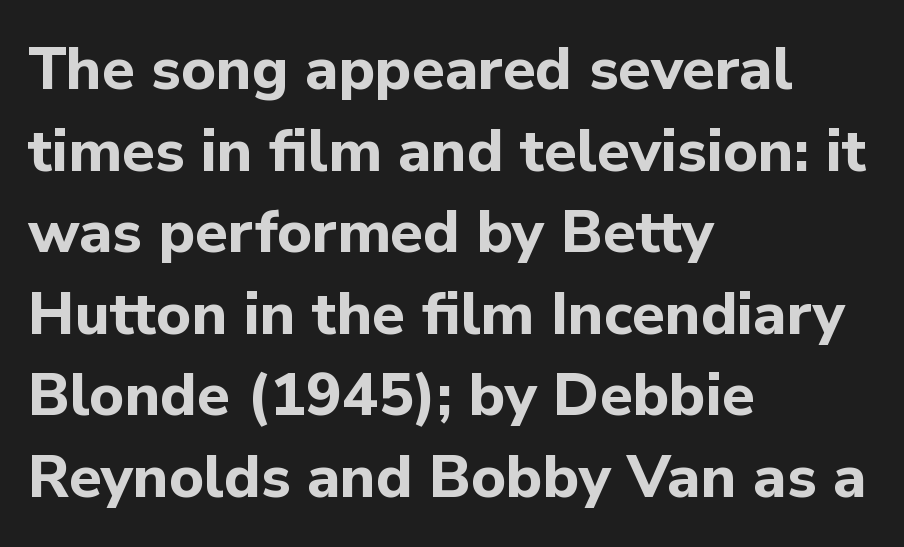
The image shows 60 px bold sans-serif type, upright; set left-aligned, normal line spacing (1.36x), normal letter spacing, not underlined; low stroke contrast and a medium x-height.
